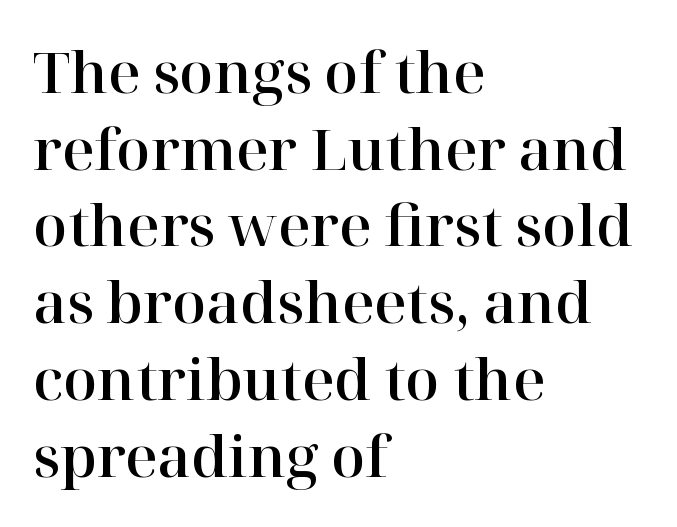
The image shows 56 px serif type, upright; set left-aligned, normal line spacing (1.37x), normal letter spacing, not underlined; high stroke contrast and a medium x-height.
